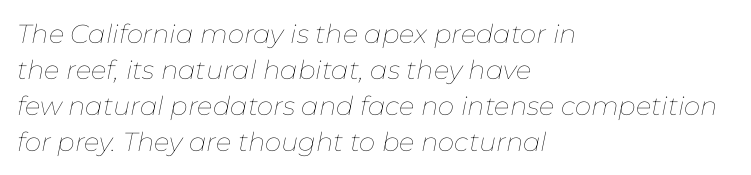
{"italic": "yes", "lean": "right", "slant_degrees": 11, "bold": "no", "underline": "no", "align": "left", "line_spacing": "normal", "line_spacing_ratio": 1.38, "letter_spacing": "normal", "letter_spacing_em": 0.0, "glyph_px": 26}
